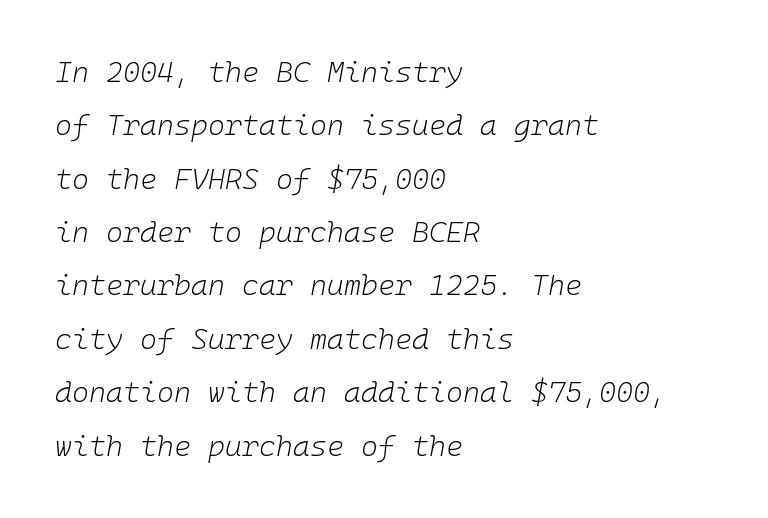
The image shows 29 px light type, italic (leaning right), monospaced; set left-aligned, line spacing 1.84x, normal letter spacing, not underlined; low stroke contrast and a medium x-height.
